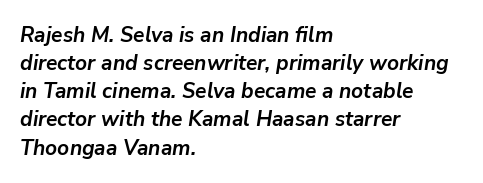
Q: Is the text bold? A: Yes.
Q: Is the text italic (slanted)? A: Yes, it leans right by about 9 degrees.
Q: Is the text underlined? A: No.
Q: How is the paragraph aligned? A: Left-aligned.
Q: Is the spacing between letters normal or unusually wide? A: Normal.
Q: Is the spacing between lines tight, normal or loose? A: Normal.
